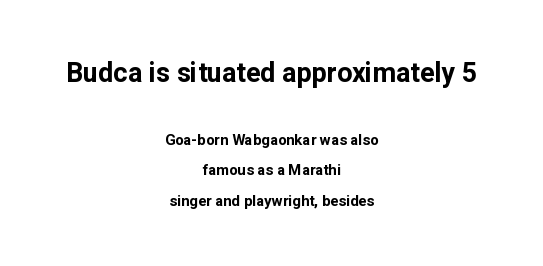
Q: Is the text bold? A: Yes.
Q: Is the text italic (slanted)? A: No, it is upright.
Q: Is the text underlined? A: No.
Q: How is the paragraph aligned? A: Centered.
Q: Is the spacing between letters normal or unusually wide? A: Normal.
Q: Is the spacing between lines tight, normal or loose? A: Loose.
Q: Which block of text is set in a larger size, the first (top) or the second (bottom)? A: The first (top) one.
